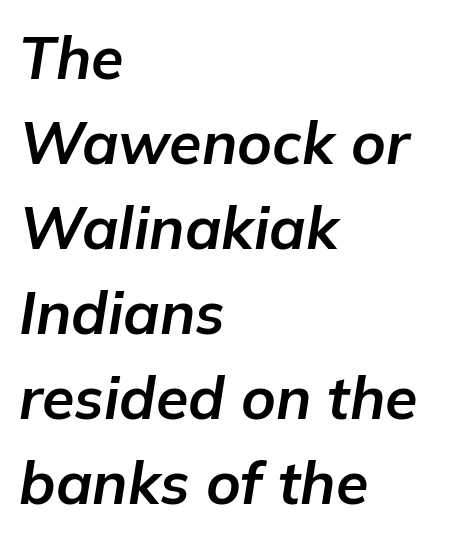
The image shows 59 px bold type, italic (leaning right); set left-aligned, normal line spacing (1.44x), normal letter spacing, not underlined; low stroke contrast and a medium x-height.
